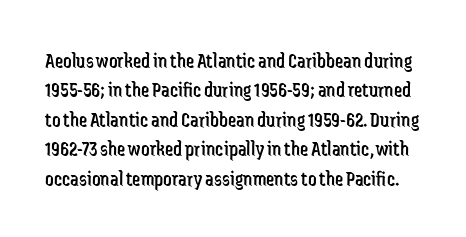
{"italic": "no", "bold": "no", "underline": "no", "line_spacing": "normal", "line_spacing_ratio": 1.4, "letter_spacing": "normal", "letter_spacing_em": 0.0, "glyph_px": 21}
